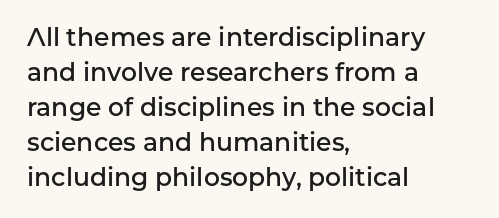
Notice how the passage keeps a crisp vertical edge on the left only. Ordinary non-slanted type is in use. Strokes here are thickened, but only to semibold level. Vertical spacing — default. The glyphs are unaccompanied by any horizontal stroke below them.
